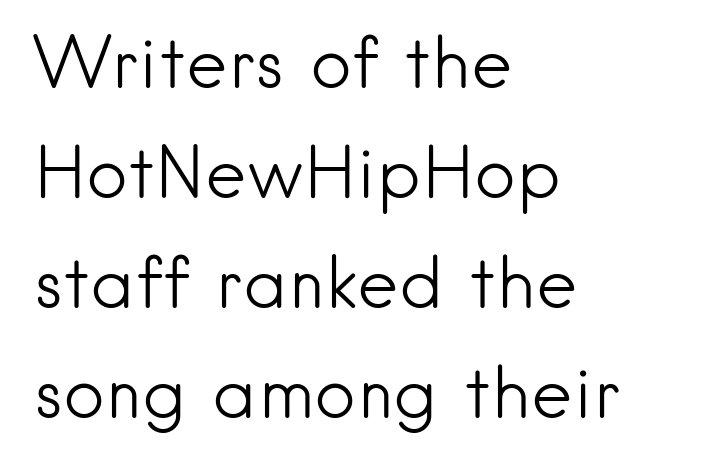
{"serif": "no", "italic": "no", "bold": "no", "weight": "light", "width": "normal", "stroke_contrast": "low", "x_height": "small", "monospaced": "no", "underline": "no", "align": "left", "line_spacing": "normal", "line_spacing_ratio": 1.55, "letter_spacing": "normal", "letter_spacing_em": 0.0, "glyph_px": 71}
